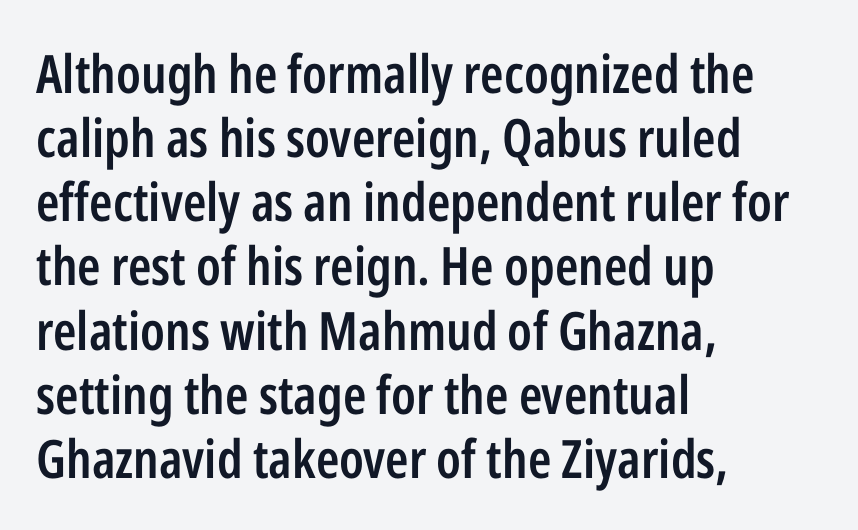
If you drew a line through each stem, it would be perfectly vertical. You could not count columns in this text — the font is proportionally spaced. This rendering uses left alignment, leaving the right contour irregular. Regarding serifs, this sample does without them.
